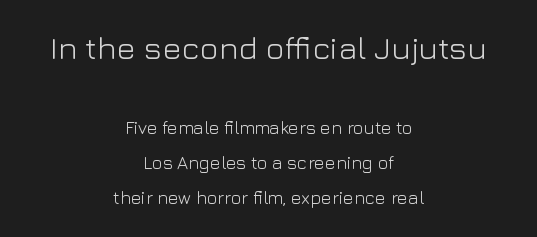
The image shows 32 px light sans-serif type, upright; set centered, loose line spacing (1.95x), normal letter spacing, not underlined; the first (top) block is 1.78x larger; low stroke contrast and a medium x-height.
